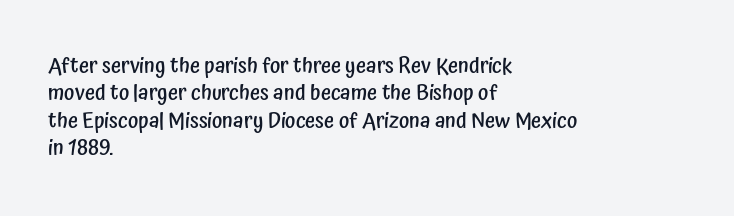
The image shows 22 px text type, upright; set left-aligned, normal line spacing (1.25x), normal letter spacing, not underlined.
